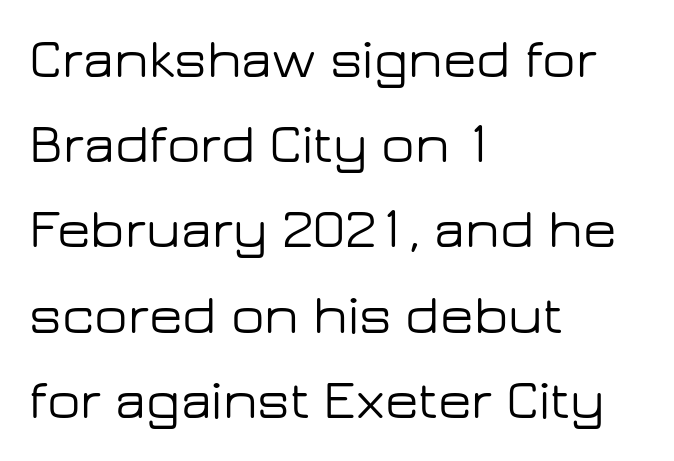
Regarding serifs, this sample does without them. Glyph-to-glyph distance matches everyday printed text. Proportional: the letters do not fall into vertical columns. Caption: multi-line text, flush left, ragged right. The font's upright variant was chosen for this text. Whoever set this chose a conventional vertical rhythm.
